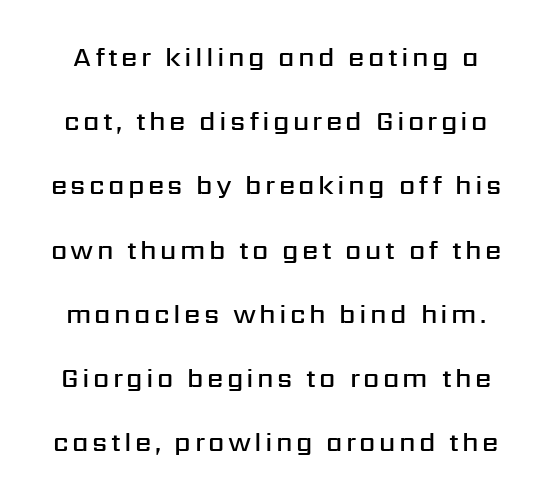
Q: Is the text bold? A: Semi-bold.
Q: Is the text italic (slanted)? A: No, it is upright.
Q: Is the text underlined? A: No.
Q: Is the spacing between lines tight, normal or loose? A: Loose.
